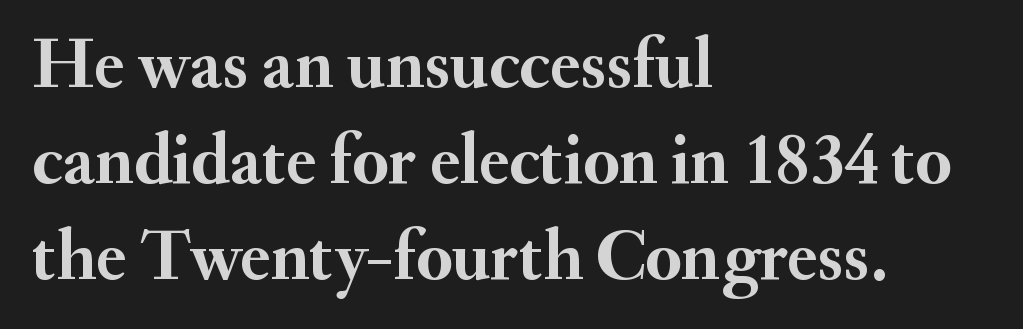
Q: Is the text bold? A: Yes.
Q: Is the text italic (slanted)? A: No, it is upright.
Q: Is the typeface a serif or a sans-serif typeface? A: Serif.
Q: Is the text underlined? A: No.
Q: How is the paragraph aligned? A: Left-aligned.
Q: Is the spacing between letters normal or unusually wide? A: Normal.
Q: Is the spacing between lines tight, normal or loose? A: Normal.
Q: Width (condensed, normal, or wide)? A: Normal.
Q: Stroke contrast? A: Medium.
Q: x-height? A: Small.
Q: Monospaced? A: No.
